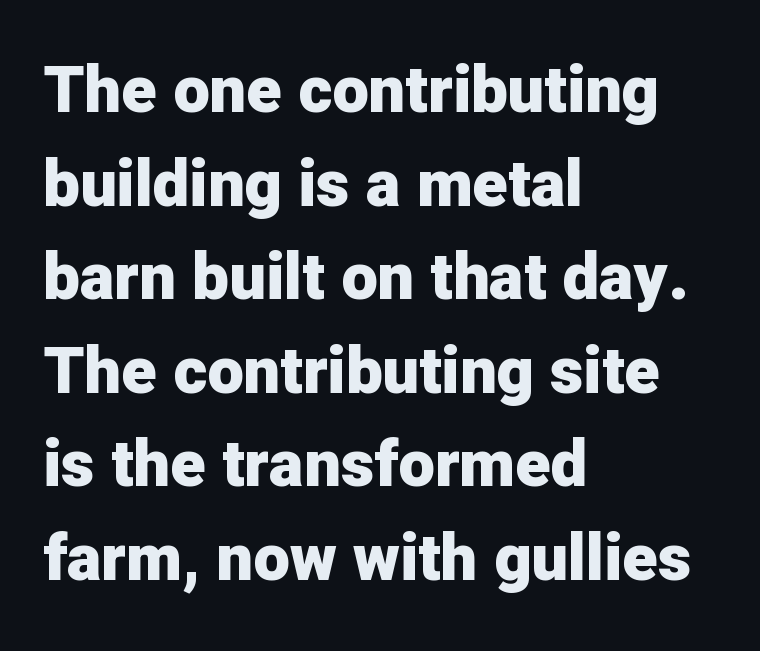
Short and long lines alike share a common starting point at left. A typesetter would call this proportional, since set widths differ per character. Typographic density is high because the face is bold. No feet cap the strokes, marking this as sans-serif type.
